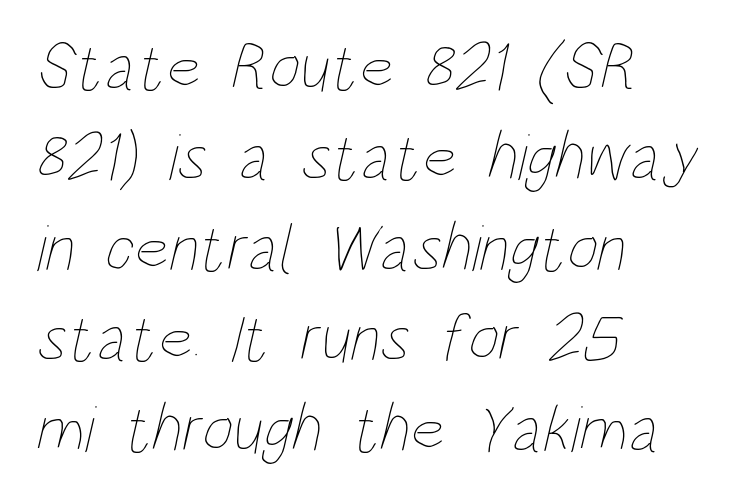
The image shows 67 px thin, condensed type; set left-aligned, normal line spacing (1.35x), normal letter spacing, not underlined; low stroke contrast and a large x-height.
